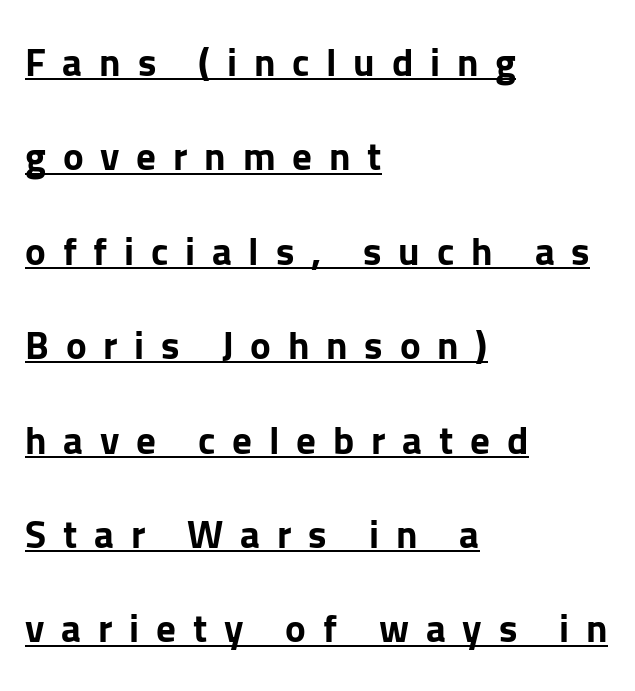
Q: Is the text bold? A: Yes.
Q: Is the text italic (slanted)? A: No, it is upright.
Q: Is the typeface a serif or a sans-serif typeface? A: Sans-serif.
Q: Is the text underlined? A: Yes.
Q: How is the paragraph aligned? A: Left-aligned.
Q: Is the spacing between letters normal or unusually wide? A: Unusually wide.
Q: Is the spacing between lines tight, normal or loose? A: Loose.
Q: Width (condensed, normal, or wide)? A: Normal.
Q: Stroke contrast? A: Low.
Q: x-height? A: Medium.
Q: Monospaced? A: No.
